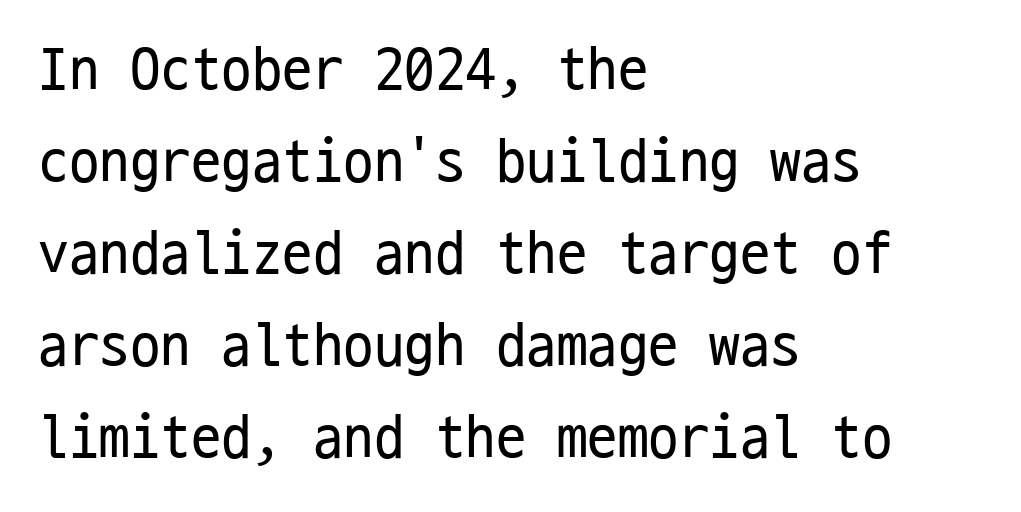
Q: Is the text bold? A: No.
Q: Is the text italic (slanted)? A: No, it is upright.
Q: Is the typeface a serif or a sans-serif typeface? A: Sans-serif.
Q: Is the text underlined? A: No.
Q: How is the paragraph aligned? A: Left-aligned.
Q: Is the spacing between letters normal or unusually wide? A: Normal.
Q: Is the spacing between lines tight, normal or loose? A: Normal.
Q: Width (condensed, normal, or wide)? A: Condensed.
Q: Stroke contrast? A: Low.
Q: x-height? A: Medium.
Q: Monospaced? A: Yes.
